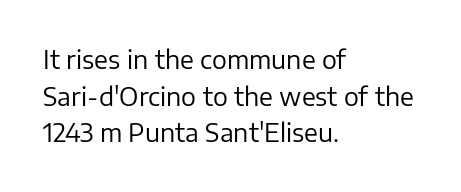
Weight: in the light-to-regular range. In CSS terms this would be text-align: left. The letters stand straight up with perfectly vertical stems. Each new line begins a customary step beneath the previous one. Characters follow at the spacing the type designer built in.
